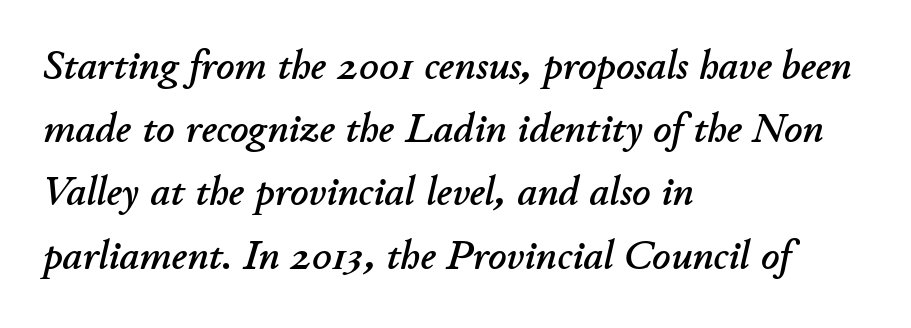
{"italic": "yes", "lean": "right", "slant_degrees": 11, "width": "normal", "stroke_contrast": "low", "x_height": "small", "monospaced": "no", "underline": "no", "align": "left", "line_spacing": "normal", "line_spacing_ratio": 1.58, "letter_spacing": "normal", "letter_spacing_em": 0.0, "glyph_px": 40}
